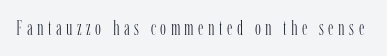
Q: Is the text bold? A: No.
Q: Is the text italic (slanted)? A: No, it is upright.
Q: Is the text underlined? A: No.
Q: Is the spacing between letters normal or unusually wide? A: Unusually wide.
